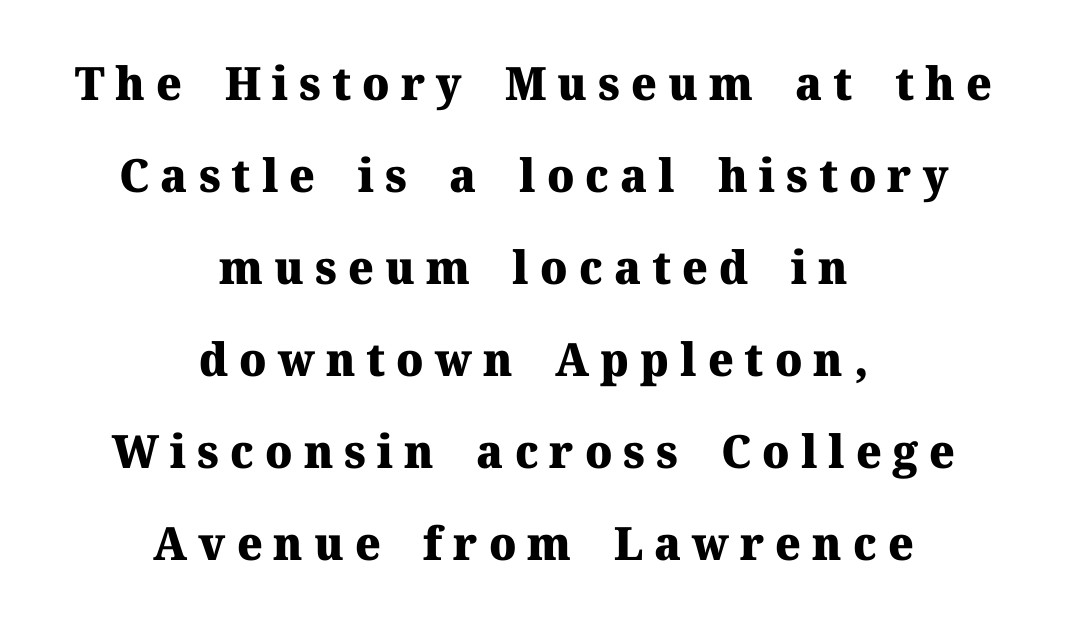
A great deal of white space separates one row of letters from the next. You can tell it's not italic because the verticals are truly vertical. Spacing between characters has been opened up far beyond the box default. The setting favours the middle, as headings and verse often do. This is serif lettering, the kind often seen in printed books. The string is rendered with underlining switched off.
